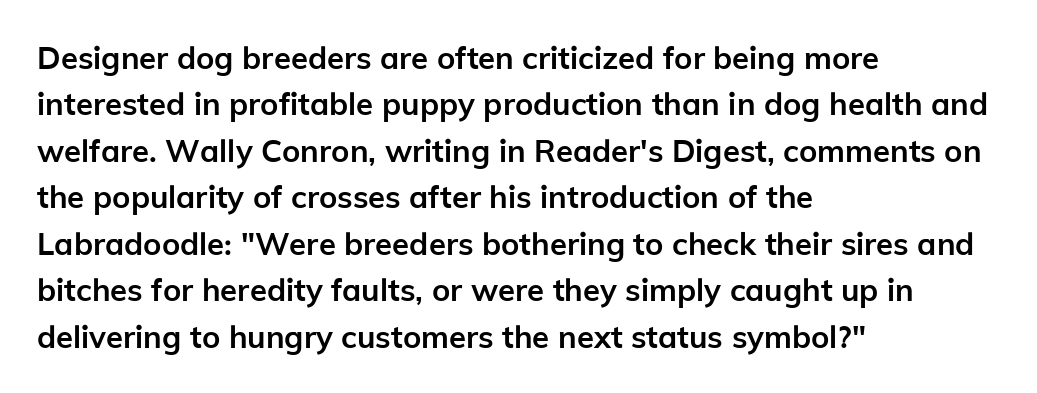
{"serif": "no", "italic": "no", "bold": "yes", "weight": "semibold", "width": "normal", "stroke_contrast": "low", "x_height": "medium", "monospaced": "no", "underline": "no", "align": "left", "line_spacing": "normal", "line_spacing_ratio": 1.5, "letter_spacing": "normal", "letter_spacing_em": 0.0, "glyph_px": 31}
